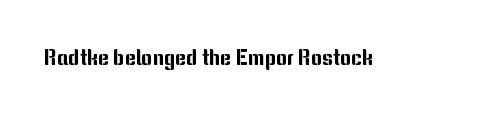
Every character sits straight up, as roman type does. The string is rendered with underlining switched off. Students, note that the glyphs here touch the page at normal intervals.
